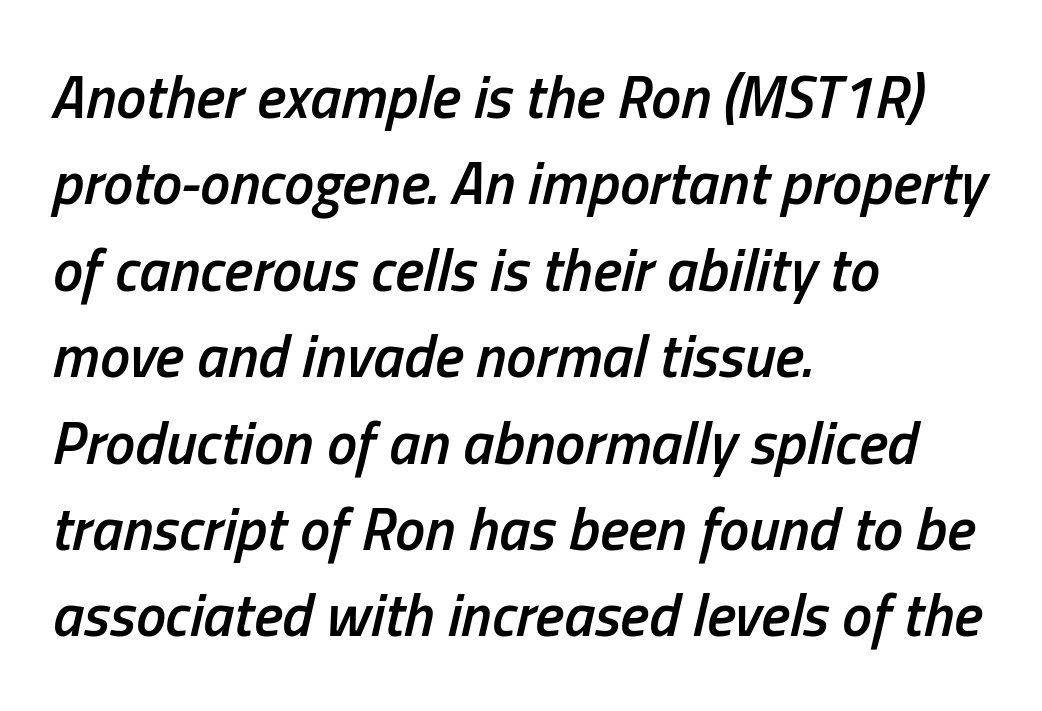
The image shows 60 px semibold, condensed type, italic (leaning right); set left-aligned, normal line spacing (1.44x), normal letter spacing, not underlined; low stroke contrast and a medium x-height.
